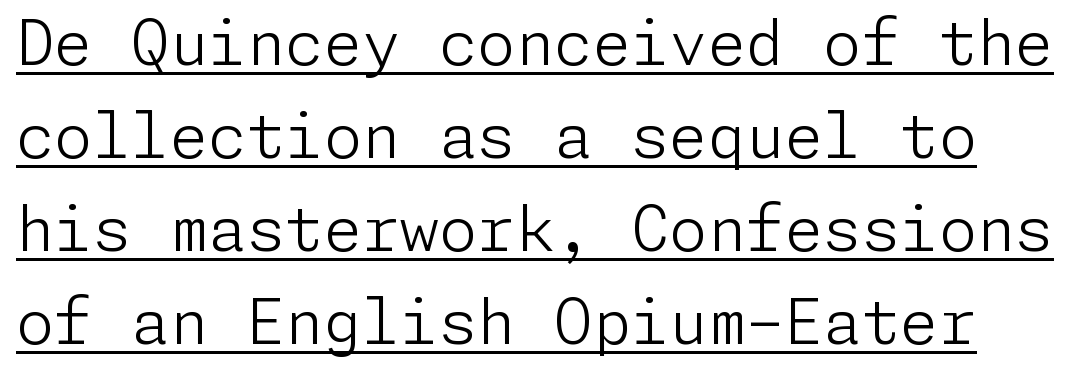
The image shows 62 px light sans-serif type, upright; set normal line spacing (1.5x), normal letter spacing, underlined; low stroke contrast and a medium x-height.
